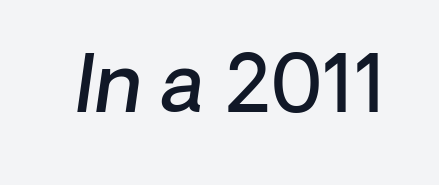
The image shows 78 px semibold sans-serif type; set normal letter spacing, not underlined; low stroke contrast and a medium x-height.
